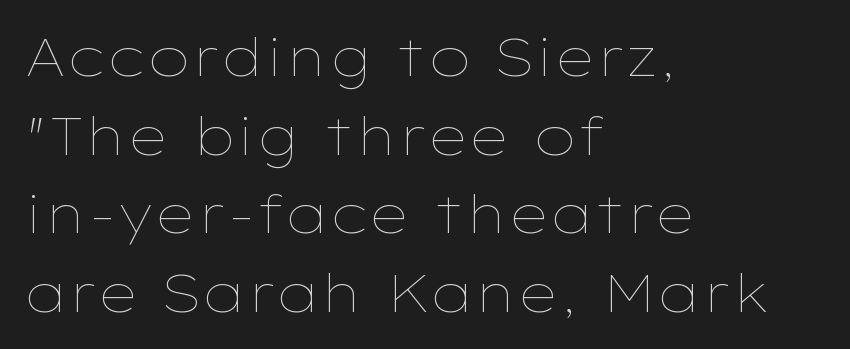
Q: Is the text bold? A: No.
Q: Is the text italic (slanted)? A: No, it is upright.
Q: Is the text underlined? A: No.
Q: How is the paragraph aligned? A: Left-aligned.
Q: Is the spacing between letters normal or unusually wide? A: Normal.
Q: Is the spacing between lines tight, normal or loose? A: Normal.
Q: Width (condensed, normal, or wide)? A: Wide.
Q: Stroke contrast? A: Low.
Q: x-height? A: Medium.
Q: Monospaced? A: No.
